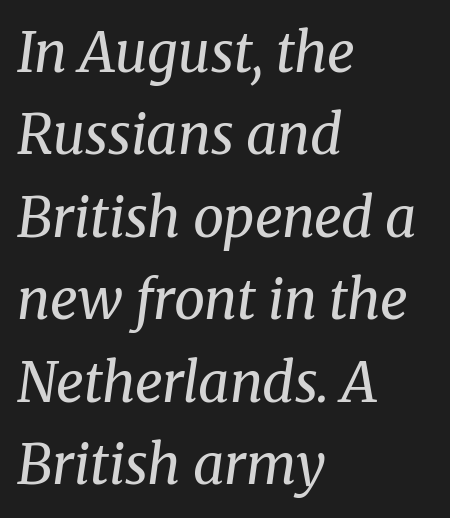
The image shows 55 px regular-weight serif type, italic (leaning right); set left-aligned, normal line spacing (1.5x), normal letter spacing, not underlined; medium stroke contrast and a medium x-height.
